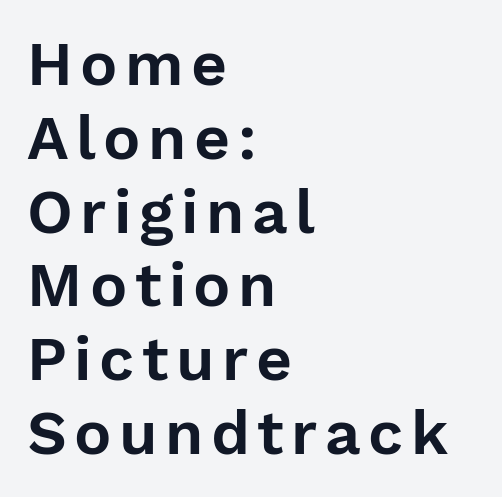
{"serif": "no", "italic": "no", "width": "normal", "stroke_contrast": "low", "x_height": "medium", "monospaced": "no", "underline": "no", "align": "left", "line_spacing_ratio": 1.19, "glyph_px": 62}
